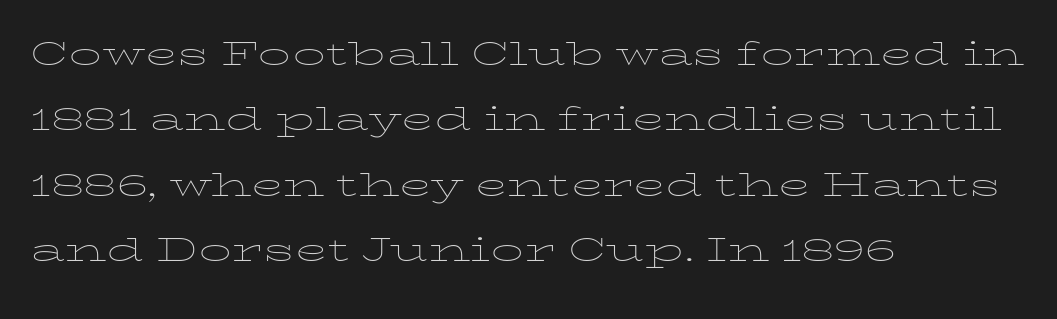
Stems and bowls with no extra thickness — not bold. A normal amount of white space separates one row of letters from the next. The space beneath each line is pristine and unruled. In terms of posture, this sample is upright.
